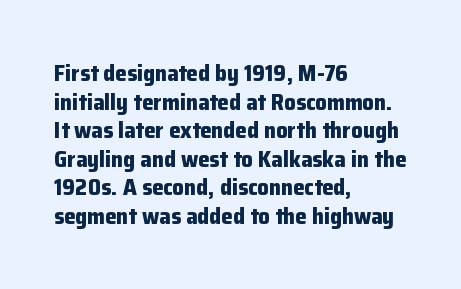
The image shows 23 px bold type, upright; set left-aligned, line spacing 1.24x, normal letter spacing, not underlined.
